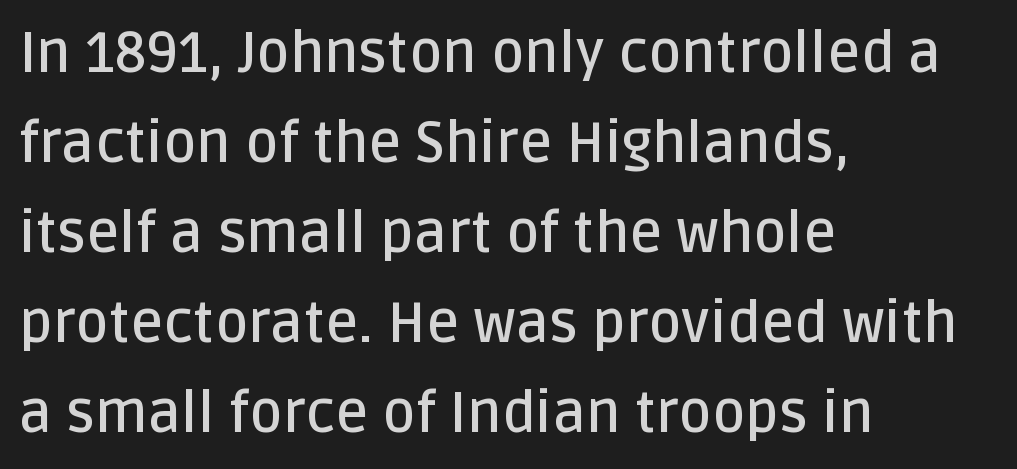
Q: Is the text bold? A: Semi-bold.
Q: Is the text italic (slanted)? A: No, it is upright.
Q: Is the typeface a serif or a sans-serif typeface? A: Sans-serif.
Q: Is the text underlined? A: No.
Q: How is the paragraph aligned? A: Left-aligned.
Q: Is the spacing between letters normal or unusually wide? A: Normal.
Q: Is the spacing between lines tight, normal or loose? A: Normal.
Q: Width (condensed, normal, or wide)? A: Normal.
Q: Stroke contrast? A: Low.
Q: x-height? A: Large.
Q: Monospaced? A: No.
